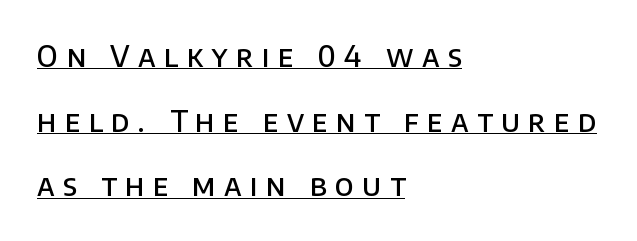
Weight: semibold (demi). Does the leading feel generous? Absolutely, it's lavish. The passage shown is typeset with a sans-serif family. Nope, not italic — everything's standing straight. Visually the block forms a straight wall on the left and a jagged coastline on the right. Looks like regular typesetting: each glyph gets only the width it needs.
